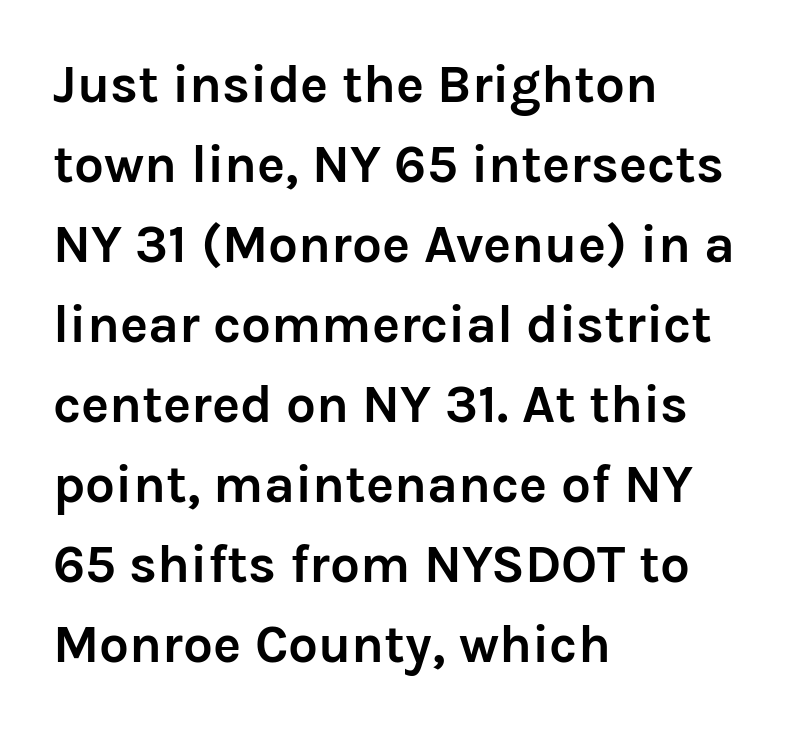
Q: Is the text bold? A: Yes.
Q: Is the text italic (slanted)? A: No, it is upright.
Q: Is the typeface a serif or a sans-serif typeface? A: Sans-serif.
Q: Is the text underlined? A: No.
Q: How is the paragraph aligned? A: Left-aligned.
Q: Is the spacing between letters normal or unusually wide? A: Normal.
Q: Is the spacing between lines tight, normal or loose? A: Normal.
Q: Width (condensed, normal, or wide)? A: Normal.
Q: Stroke contrast? A: Low.
Q: x-height? A: Medium.
Q: Monospaced? A: No.
